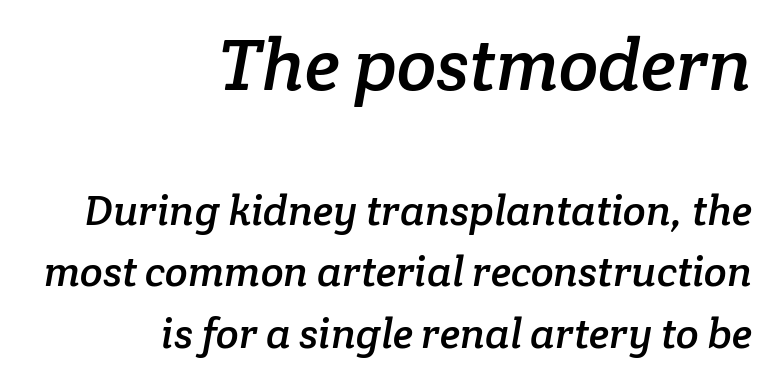
The paragraph shown leans on its right margin. Words float on clear page, feet unadorned. Looks like regular typesetting: each glyph gets only the width it needs. The line texture is even and compact thanks to regular tracking. The text was rendered using a seriffed face with decorative stroke endings.
